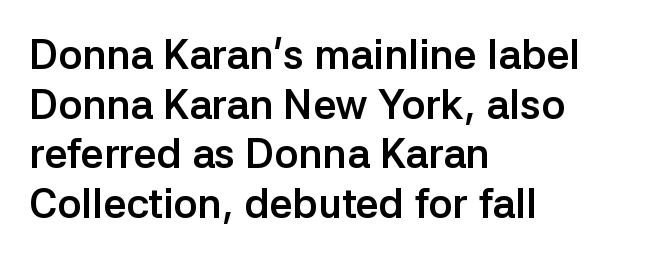
{"serif": "no", "italic": "no", "bold": "yes", "weight": "semibold", "width": "normal", "stroke_contrast": "low", "x_height": "medium", "monospaced": "no", "underline": "no", "align": "left", "line_spacing_ratio": 1.21, "letter_spacing": "normal", "letter_spacing_em": 0.0, "glyph_px": 41}
